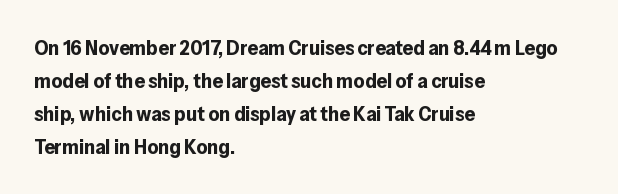
The sample has been set heavy, in full bold. Any mark beneath the type? The region is blank. The ragged edge is on the right, which tells us the setting is flush left. This sample uses plain, unmodified letter spacing. Posture: vertical. Does the leading feel generous? No, just average.
